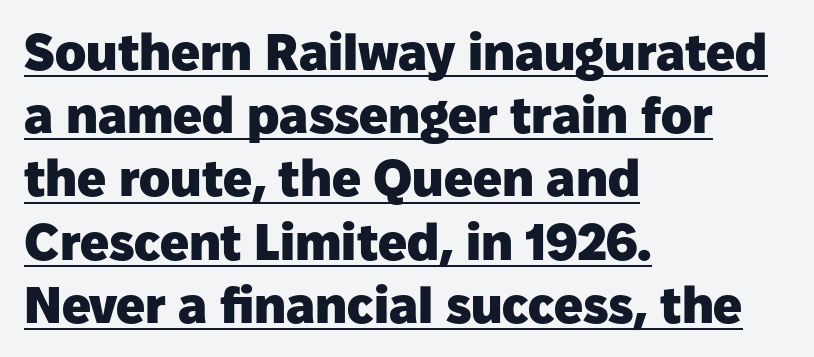
{"serif": "no", "italic": "no", "bold": "yes", "weight": "heavy", "width": "normal", "stroke_contrast": "low", "x_height": "medium", "monospaced": "no", "underline": "yes", "align": "left", "line_spacing_ratio": 1.24, "letter_spacing": "normal", "letter_spacing_em": 0.0, "glyph_px": 51}
